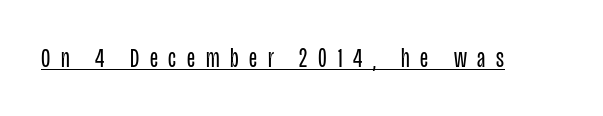
The specimen reads as upright at a glance. Between one letter and the next there's a generous, obvious gap. Is there an underline? Yes — a line sits under the letters. Counters stay open thanks to moderate or lighter strokes.
